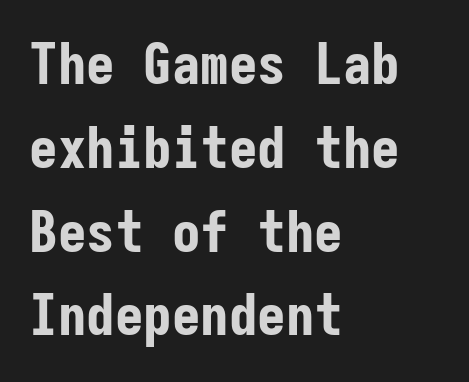
The image shows 57 px bold, condensed sans-serif type, upright, monospaced; set left-aligned, normal line spacing (1.47x), normal letter spacing, not underlined; low stroke contrast and a medium x-height.
